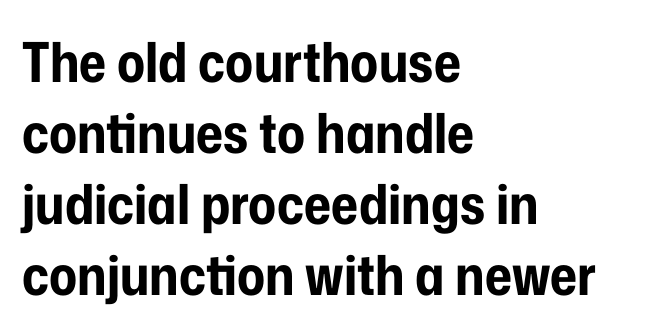
Character widths vary here, with narrow letters taking less room than wide ones. There is no visible air inserted between adjacent glyphs. As a designer I'd log this as weight 700, bold. The letters carry no serifs — their stems end cleanly without finishing strokes. The passage shown is not underscored anywhere. Caption: multi-line text, flush left, ragged right.
